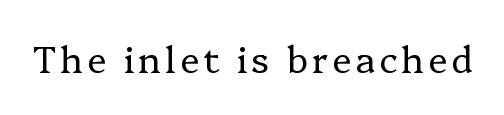
Q: Is the text bold? A: No.
Q: Is the text italic (slanted)? A: No, it is upright.
Q: Is the typeface a serif or a sans-serif typeface? A: Serif.
Q: Is the text underlined? A: No.
Q: Width (condensed, normal, or wide)? A: Normal.
Q: Stroke contrast? A: Low.
Q: x-height? A: Medium.
Q: Monospaced? A: No.
